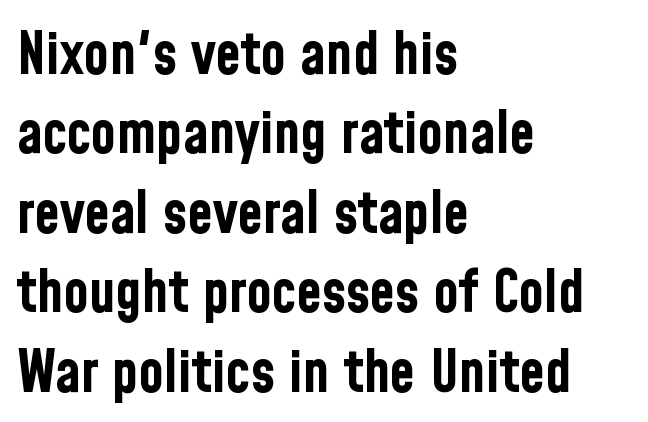
Q: Is the text bold? A: Yes.
Q: Is the text italic (slanted)? A: No, it is upright.
Q: Is the typeface a serif or a sans-serif typeface? A: Sans-serif.
Q: Is the text underlined? A: No.
Q: How is the paragraph aligned? A: Left-aligned.
Q: Is the spacing between letters normal or unusually wide? A: Normal.
Q: Is the spacing between lines tight, normal or loose? A: Normal.
Q: Width (condensed, normal, or wide)? A: Condensed.
Q: Stroke contrast? A: Low.
Q: x-height? A: Medium.
Q: Monospaced? A: No.
